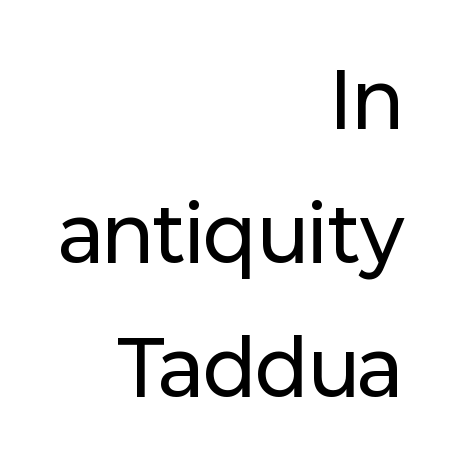
{"serif": "no", "italic": "no", "width": "normal", "stroke_contrast": "low", "x_height": "medium", "monospaced": "no", "underline": "no", "align": "right", "line_spacing_ratio": 1.79, "letter_spacing": "normal", "letter_spacing_em": 0.0, "glyph_px": 75}
